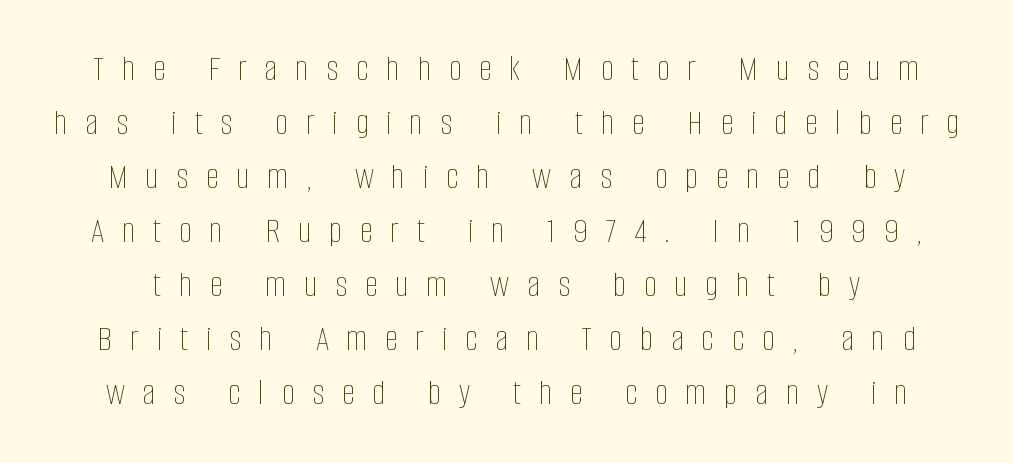
The image shows 37 px thin, condensed type, upright; set normal line spacing (1.46x), unusually wide letter spacing (+0.48 em), not underlined; low stroke contrast and a large x-height.
